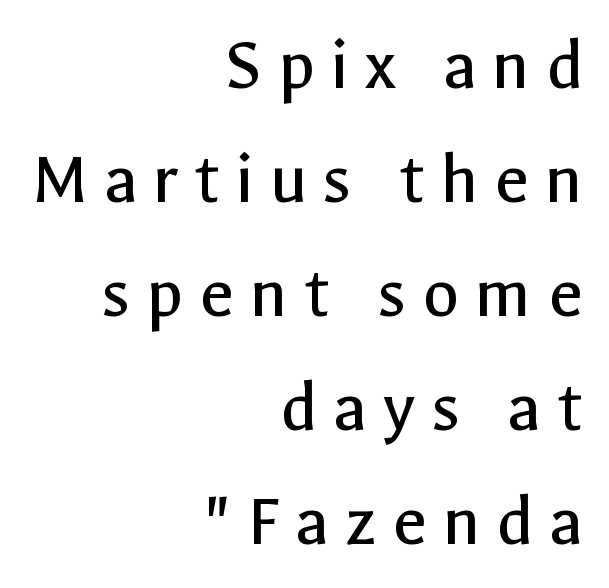
The image shows 75 px regular-weight sans-serif type, upright; set right-aligned, normal line spacing (1.52x), unusually wide letter spacing (+0.21 em), not underlined; a medium x-height.
